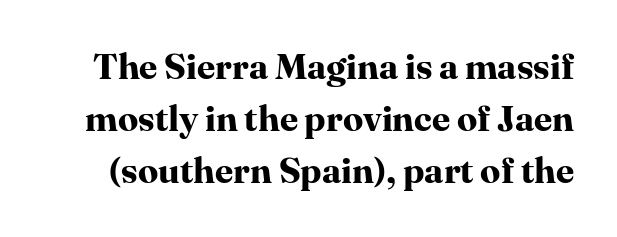
{"serif": "yes", "italic": "no", "bold": "yes", "weight": "bold", "width": "normal", "stroke_contrast": "high", "x_height": "medium", "monospaced": "no", "underline": "no", "line_spacing": "normal", "line_spacing_ratio": 1.45, "letter_spacing": "normal", "letter_spacing_em": 0.0, "glyph_px": 36}
